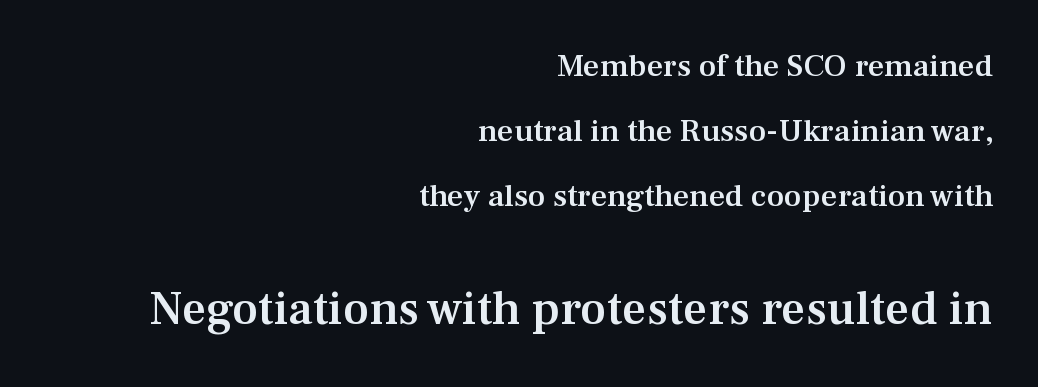
The image shows 48 px semibold serif type, upright; set right-aligned, loose line spacing (2.03x), normal letter spacing, not underlined; the second (bottom) block is 1.5x larger; medium stroke contrast and a medium x-height.
